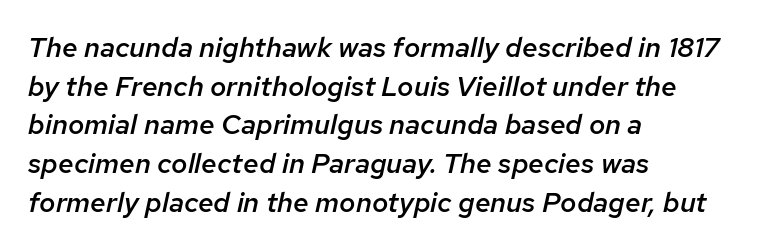
The image shows 28 px semibold type, italic (leaning right); set left-aligned, normal line spacing (1.38x), normal letter spacing, not underlined; low stroke contrast and a medium x-height.
